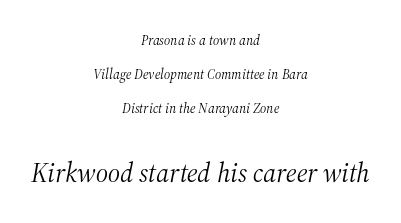
{"italic": "yes", "lean": "right", "slant_degrees": 12, "bold": "no", "underline": "no", "align": "center", "line_spacing": "loose", "line_spacing_ratio": 2.44, "letter_spacing": "normal", "letter_spacing_em": 0.0, "larger_block": "second", "size_ratio": 1.93, "glyph_px": 27}
